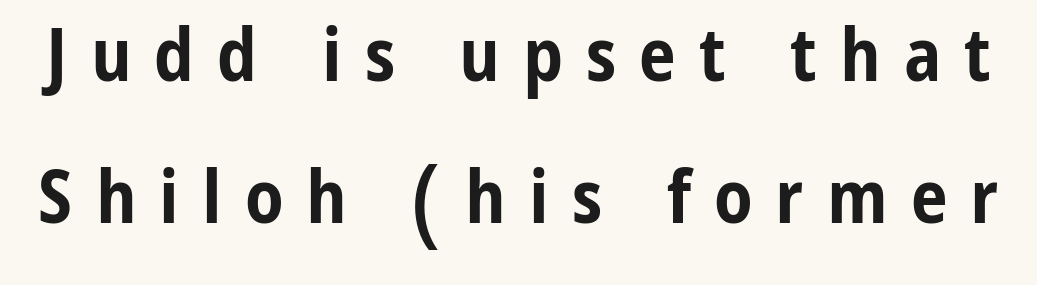
{"serif": "no", "italic": "no", "bold": "yes", "weight": "bold", "width": "condensed", "stroke_contrast": "low", "x_height": "medium", "monospaced": "no", "underline": "no", "line_spacing": "loose", "line_spacing_ratio": 1.92, "letter_spacing": "wide", "letter_spacing_em": 0.31, "glyph_px": 74}
